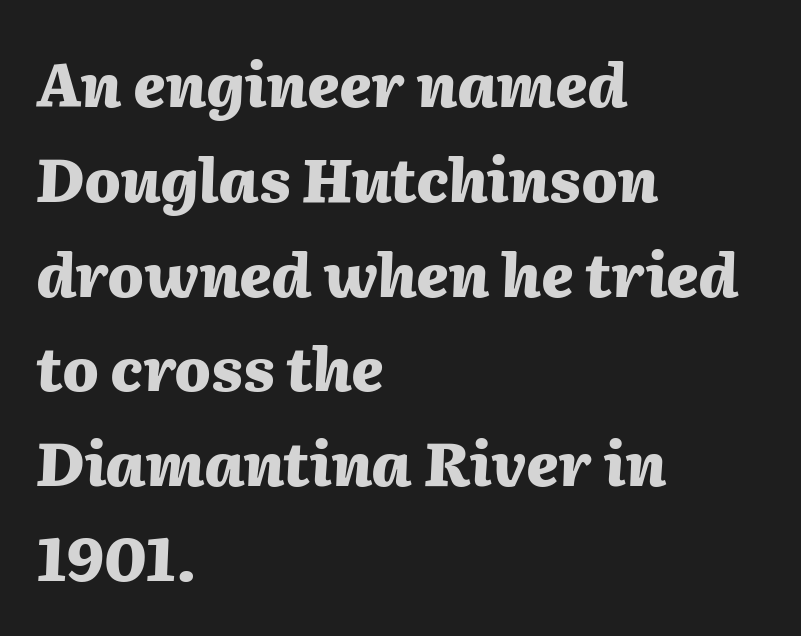
Check under the words: just untouched page. Regarding leading, the lines here are spaced in the standard way. Standard letterfit; no display-style spreading of the glyphs. Is this a fixed-width face? No — the glyphs have proportional, varying widths. As a designer I'd log this as weight 700, bold.
